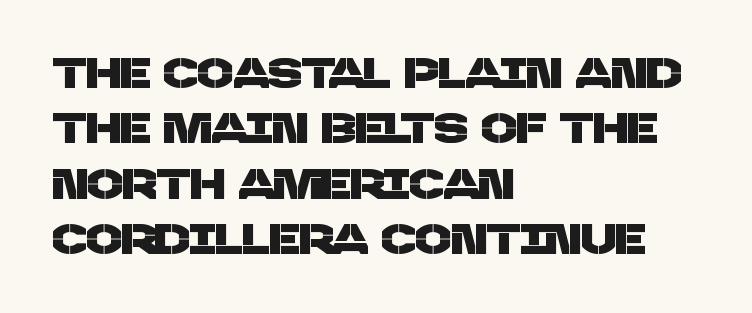
Casual observation: everything's shoved over to the left. Type without underlining. Students, note that the glyphs here touch the page at normal intervals. Honestly, the row spacing looks completely unremarkable.
